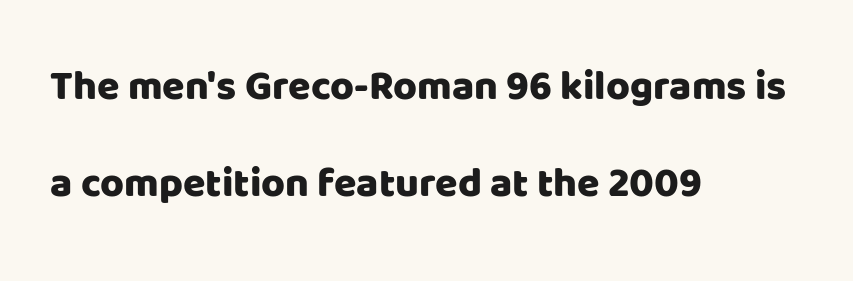
The image shows 41 px sans-serif type, upright; set left-aligned, loose line spacing (2.37x), normal letter spacing, not underlined; low stroke contrast and a large x-height.
